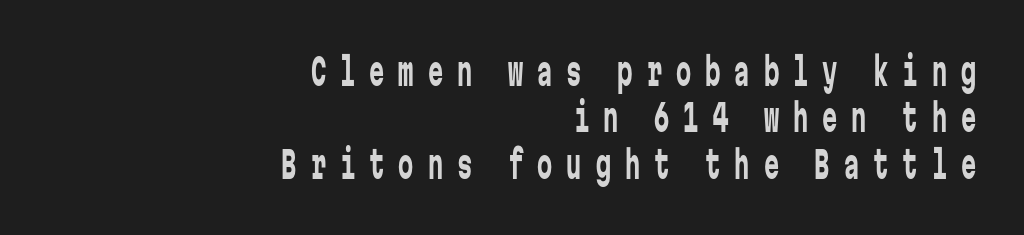
Q: Is the text bold? A: No.
Q: Is the text italic (slanted)? A: No, it is upright.
Q: Is the typeface a serif or a sans-serif typeface? A: Sans-serif.
Q: Is the text underlined? A: No.
Q: How is the paragraph aligned? A: Right-aligned.
Q: Is the spacing between letters normal or unusually wide? A: Unusually wide.
Q: Width (condensed, normal, or wide)? A: Condensed.
Q: Stroke contrast? A: Low.
Q: x-height? A: Medium.
Q: Monospaced? A: Yes.
